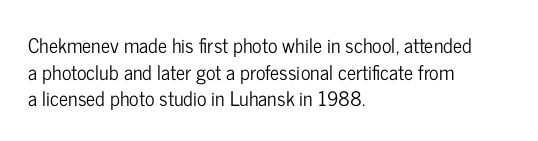
The image shows 20 px text type, upright; set left-aligned, normal line spacing (1.33x), normal letter spacing, not underlined.
